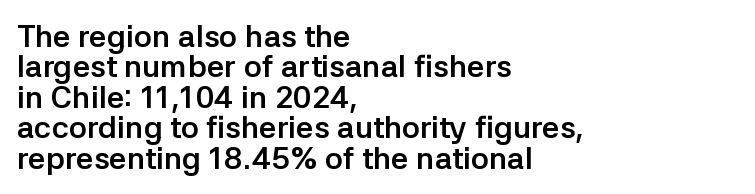
Italic: no, the glyphs are upright roman. The paragraph has a hard left edge and a soft right edge. These lines are composed in type without serifs. If you measured baseline to baseline, you'd find a short distance.
